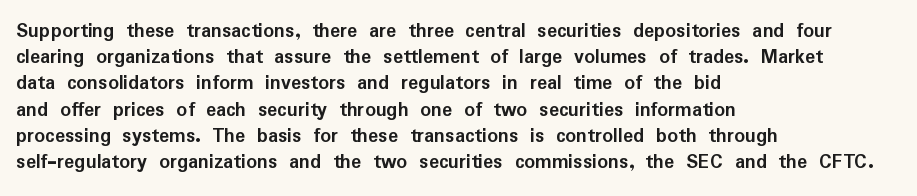
The image shows 21 px bold type, upright; set left-aligned, normal line spacing (1.25x), normal letter spacing, not underlined.
